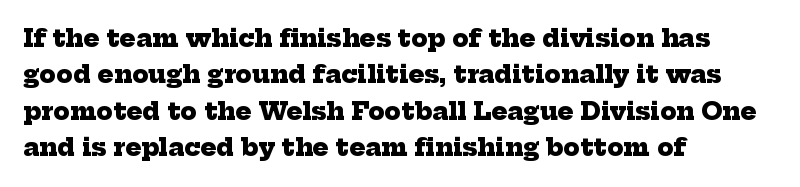
Q: Is the text bold? A: Yes.
Q: Is the text underlined? A: No.
Q: How is the paragraph aligned? A: Left-aligned.
Q: Is the spacing between letters normal or unusually wide? A: Normal.
Q: Is the spacing between lines tight, normal or loose? A: Normal.
